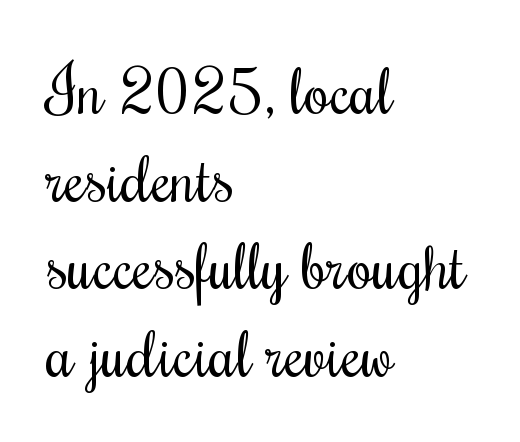
Q: Is the text bold? A: No.
Q: Is the text italic (slanted)? A: Yes.
Q: Is the typeface a serif or a sans-serif typeface? A: Serif.
Q: Is the text underlined? A: No.
Q: How is the paragraph aligned? A: Left-aligned.
Q: Is the spacing between letters normal or unusually wide? A: Normal.
Q: Is the spacing between lines tight, normal or loose? A: Normal.
Q: Width (condensed, normal, or wide)? A: Condensed.
Q: Stroke contrast? A: Medium.
Q: x-height? A: Small.
Q: Monospaced? A: No.
